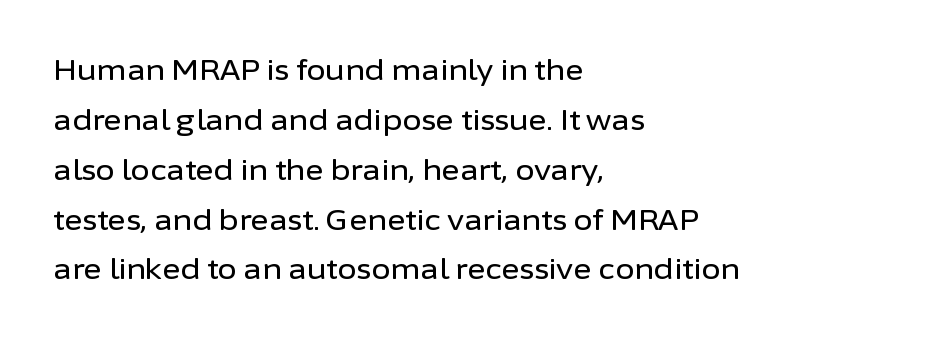
Observe the ordinary spacing: letters are neighbours, not strangers. This sample uses a sans-serif face. The specimen reads as upright at a glance. Letters rest on an invisible, unmarked baseline. Spacing verdict: proportional, widths tailored to each character.
